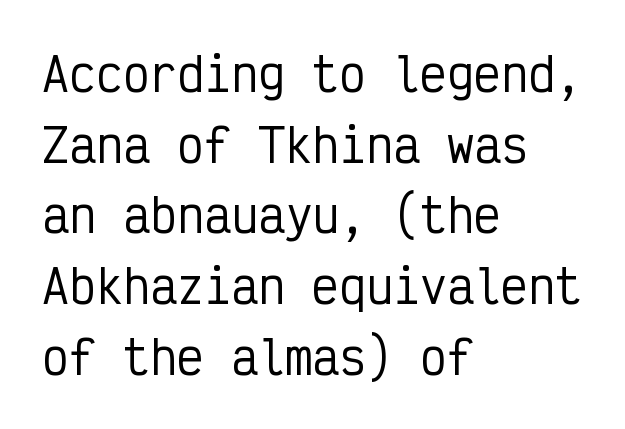
{"serif": "no", "italic": "no", "width": "condensed", "stroke_contrast": "low", "x_height": "medium", "monospaced": "yes", "underline": "no", "align": "left", "line_spacing": "normal", "line_spacing_ratio": 1.57, "letter_spacing": "normal", "letter_spacing_em": 0.0, "glyph_px": 45}
